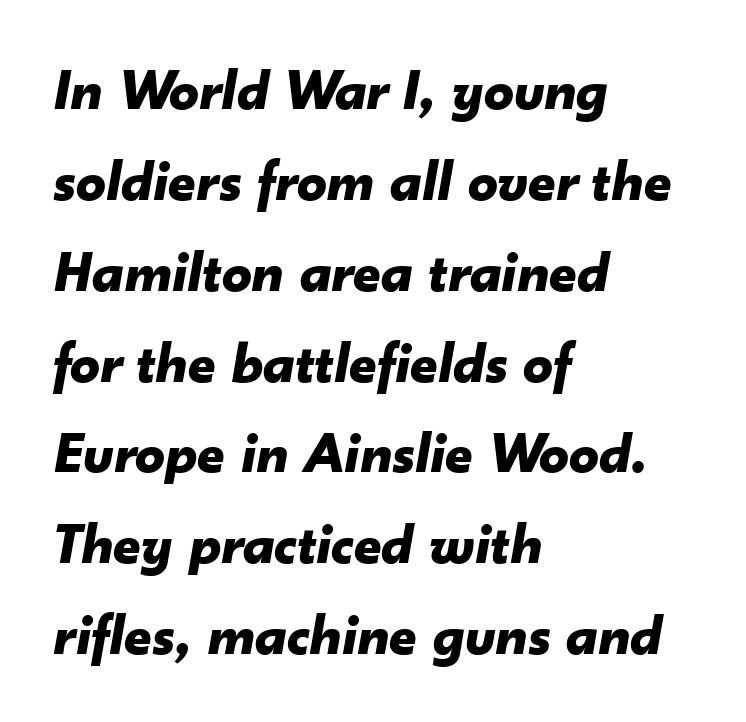
Q: Is the text bold? A: Yes.
Q: Is the text italic (slanted)? A: Yes, it leans right by about 10 degrees.
Q: Is the text underlined? A: No.
Q: How is the paragraph aligned? A: Left-aligned.
Q: Is the spacing between letters normal or unusually wide? A: Normal.
Q: Is the spacing between lines tight, normal or loose? A: Normal.
Q: Width (condensed, normal, or wide)? A: Normal.
Q: Stroke contrast? A: Low.
Q: x-height? A: Small.
Q: Monospaced? A: No.
